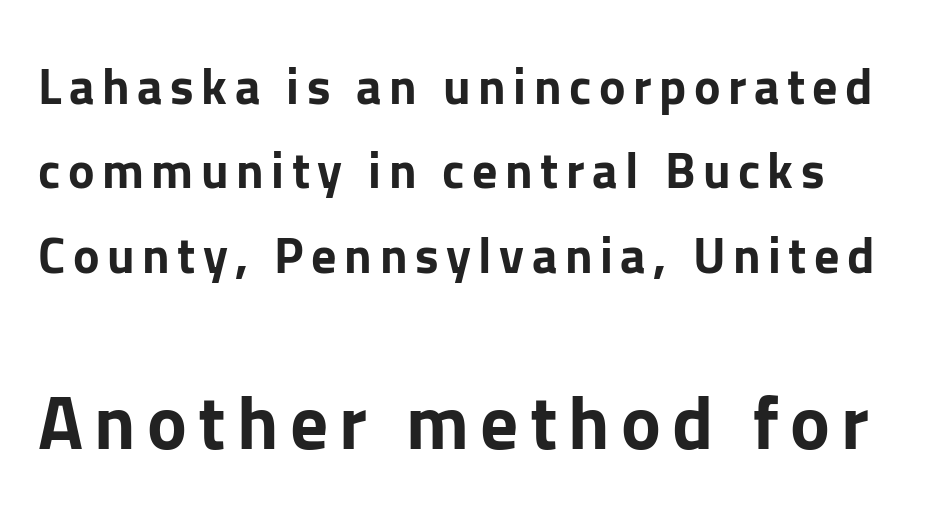
Q: Is the text bold? A: Yes.
Q: Is the text italic (slanted)? A: No, it is upright.
Q: Is the typeface a serif or a sans-serif typeface? A: Sans-serif.
Q: Is the text underlined? A: No.
Q: Is the spacing between lines tight, normal or loose? A: Normal.
Q: Which block of text is set in a larger size, the first (top) or the second (bottom)? A: The second (bottom) one.
Q: Width (condensed, normal, or wide)? A: Normal.
Q: Stroke contrast? A: Low.
Q: x-height? A: Medium.
Q: Monospaced? A: No.
